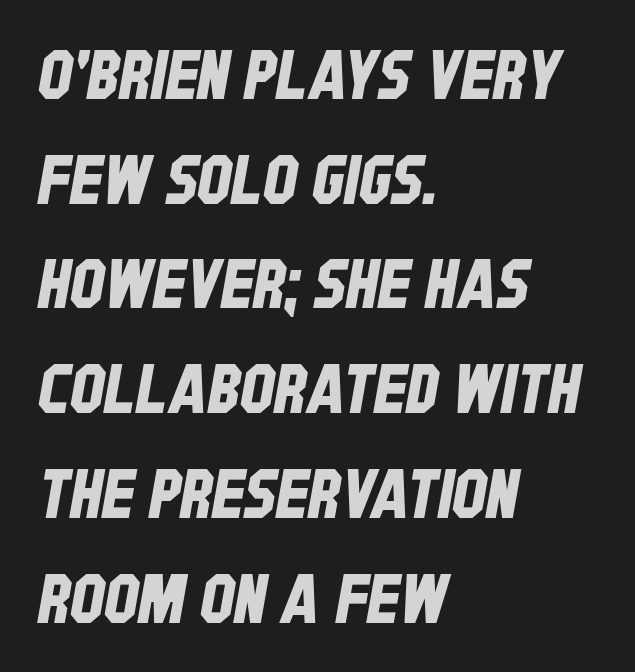
Q: Is the typeface a serif or a sans-serif typeface? A: Sans-serif.
Q: Is the text underlined? A: No.
Q: How is the paragraph aligned? A: Left-aligned.
Q: Is the spacing between letters normal or unusually wide? A: Normal.
Q: Is the spacing between lines tight, normal or loose? A: Normal.
Q: Width (condensed, normal, or wide)? A: Condensed.
Q: Stroke contrast? A: Low.
Q: x-height? A: Large.
Q: Monospaced? A: No.
